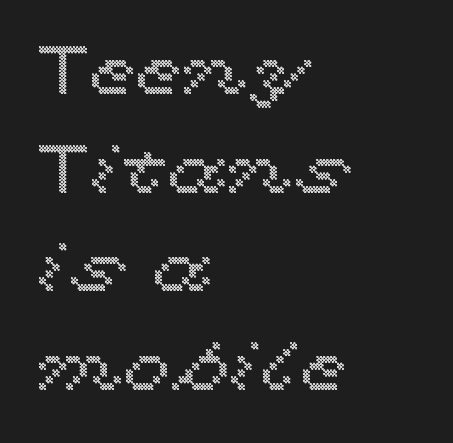
Q: Is the text italic (slanted)? A: Yes.
Q: Is the text underlined? A: No.
Q: How is the paragraph aligned? A: Left-aligned.
Q: Is the spacing between letters normal or unusually wide? A: Normal.
Q: Is the spacing between lines tight, normal or loose? A: Normal.
Q: Width (condensed, normal, or wide)? A: Wide.
Q: x-height? A: Medium.
Q: Monospaced? A: No.
